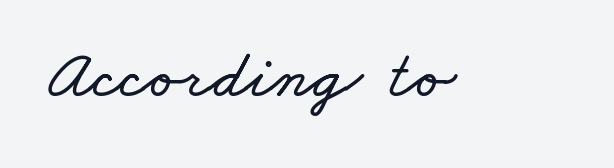
The image shows 69 px wide type; set normal letter spacing, not underlined; low stroke contrast and a small x-height.
